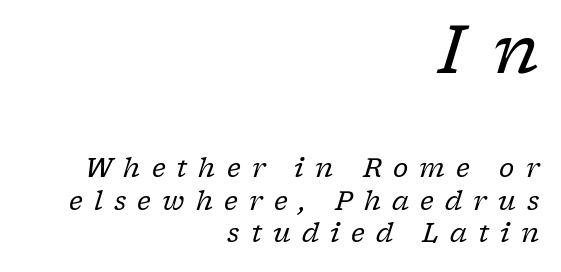
The image shows 66 px regular-weight serif type, italic (leaning right); set right-aligned, normal line spacing (1.25x), unusually wide letter spacing (+0.43 em), not underlined; the first (top) block is 2.54x larger; low stroke contrast and a medium x-height.
